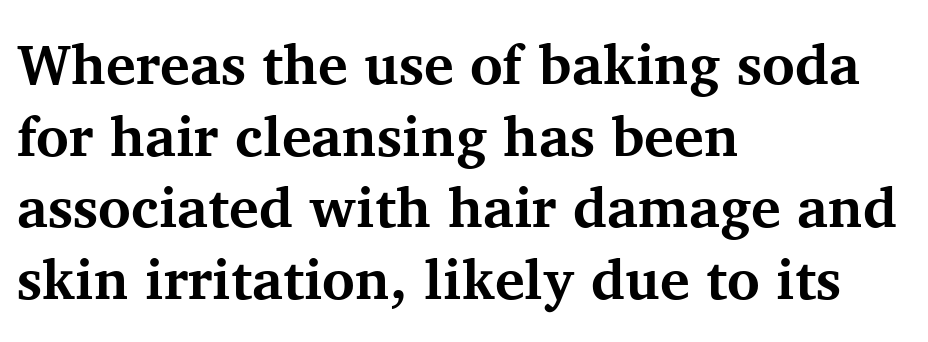
Q: Is the text bold? A: Yes.
Q: Is the text italic (slanted)? A: No, it is upright.
Q: Is the typeface a serif or a sans-serif typeface? A: Serif.
Q: Is the text underlined? A: No.
Q: How is the paragraph aligned? A: Left-aligned.
Q: Is the spacing between letters normal or unusually wide? A: Normal.
Q: Is the spacing between lines tight, normal or loose? A: Normal.
Q: Width (condensed, normal, or wide)? A: Normal.
Q: Stroke contrast? A: Medium.
Q: x-height? A: Medium.
Q: Monospaced? A: No.
